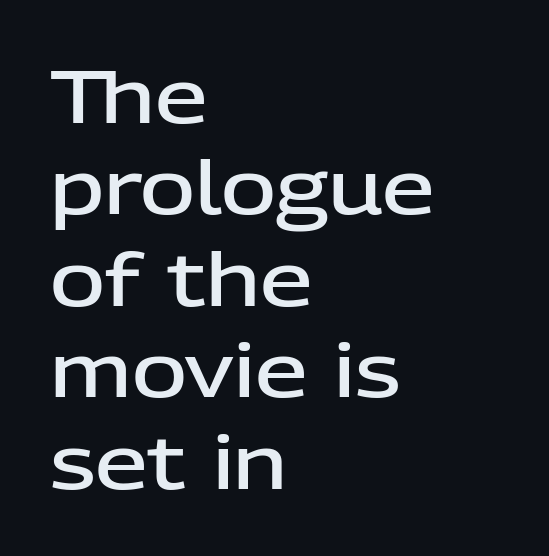
Type style note: lacks serifs. Each letter keeps its own natural width here, so spacing adapts to shape. Underline: absent. Visually the block forms a straight wall on the left and a jagged coastline on the right. Posture: vertical.
